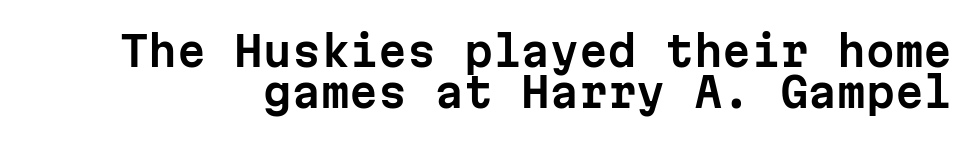
The image shows 41 px sans-serif type, upright, monospaced; set tight line spacing (1.01x), normal letter spacing, not underlined; low stroke contrast and a medium x-height.
